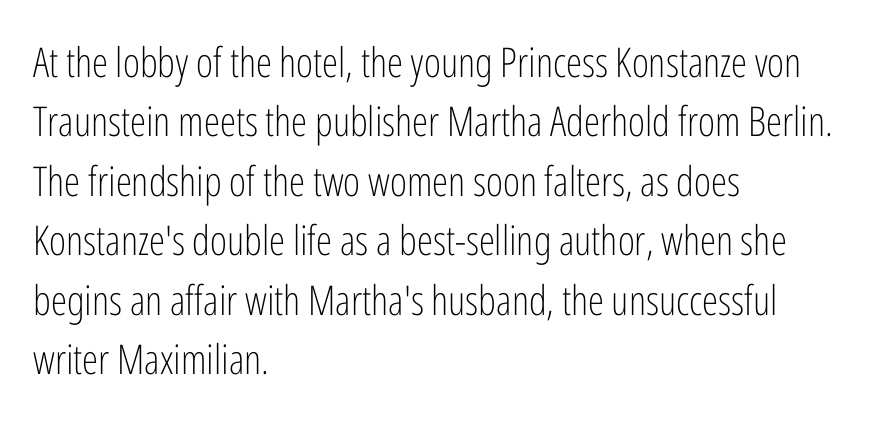
{"serif": "no", "italic": "no", "bold": "no", "weight": "light", "width": "condensed", "stroke_contrast": "low", "x_height": "medium", "monospaced": "no", "underline": "no", "align": "left", "line_spacing": "normal", "line_spacing_ratio": 1.45, "letter_spacing": "normal", "letter_spacing_em": 0.0, "glyph_px": 41}
